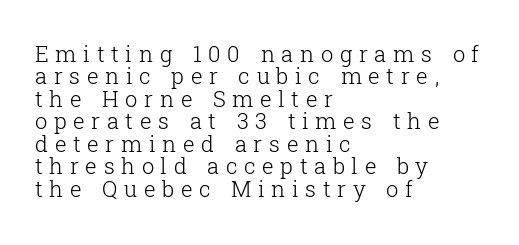
Q: Is the text bold? A: No.
Q: Is the text italic (slanted)? A: No, it is upright.
Q: Is the text underlined? A: No.
Q: How is the paragraph aligned? A: Left-aligned.
Q: Is the spacing between letters normal or unusually wide? A: Unusually wide.
Q: Is the spacing between lines tight, normal or loose? A: Tight.
